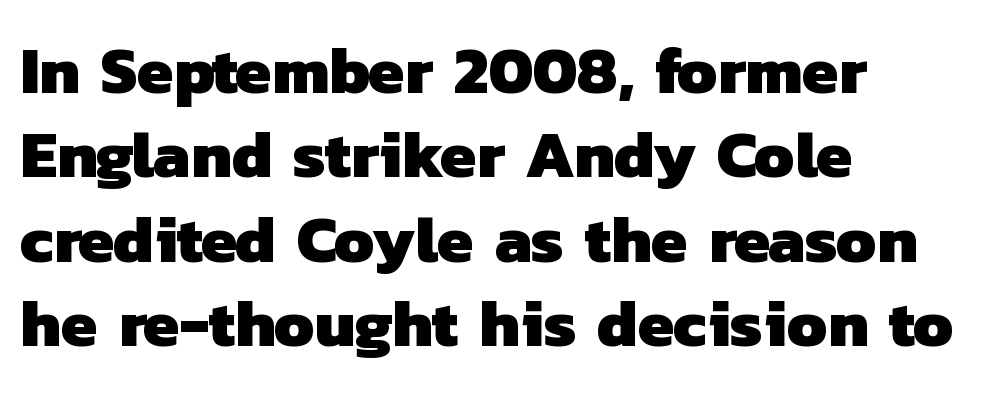
The face used here has the dense, thick strokes of a bold. A typesetter would call this proportional, since set widths differ per character. Honestly, the letter spacing is just normal — you wouldn't notice it. The glyphs are unaccompanied by any horizontal stroke below them. Each line starts at the same left margin while the right side varies. Normally led — the rows are evenly, conventionally spaced.
